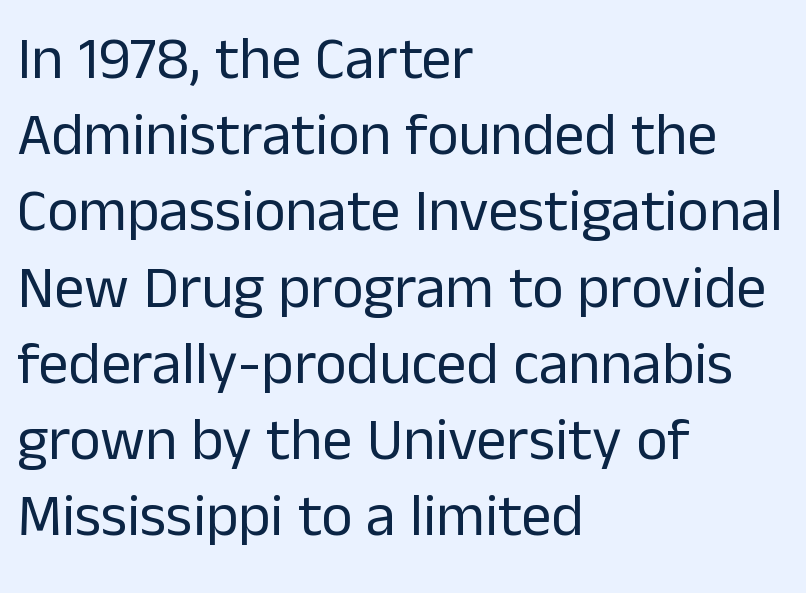
The typesetting does not lean heavy: it is not bold. The type family on display is of the sans-serif kind. The rendering keeps characters at their native spacing. Teacher's note: observe the even left margin — that is flush-left alignment.
